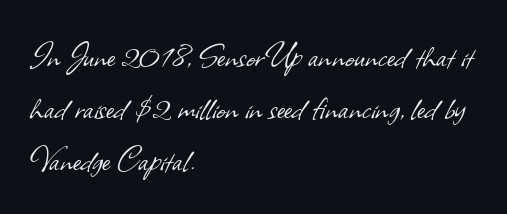
Compared with typical body copy, the letter spacing here is the same. One glance says typical: line gaps are just what's usual. You could not count columns in this text — the font is proportionally spaced. Type style note: lacks serifs. The setting favours the left margin, as ordinary paragraphs usually do.
